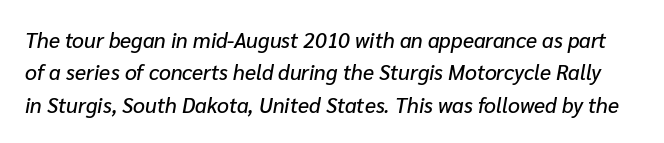
Q: Is the text italic (slanted)? A: Yes, it leans right by about 10 degrees.
Q: Is the text underlined? A: No.
Q: Is the spacing between letters normal or unusually wide? A: Normal.
Q: Is the spacing between lines tight, normal or loose? A: Normal.
